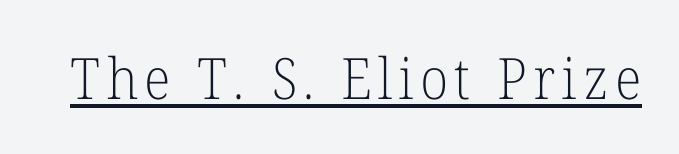
Q: Is the text bold? A: No.
Q: Is the text italic (slanted)? A: No, it is upright.
Q: Is the typeface a serif or a sans-serif typeface? A: Serif.
Q: Is the text underlined? A: Yes.
Q: Width (condensed, normal, or wide)? A: Normal.
Q: Stroke contrast? A: Low.
Q: x-height? A: Medium.
Q: Monospaced? A: No.
